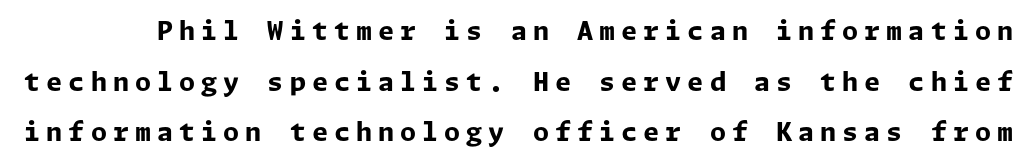
Inter-character spacing is expanded well beyond the font's built-in metrics. This sample trades compactness for vertical openness between lines. Nobody drew a line under any word here. Heft: maximum for text — a bold. The specimen reads as upright at a glance.
